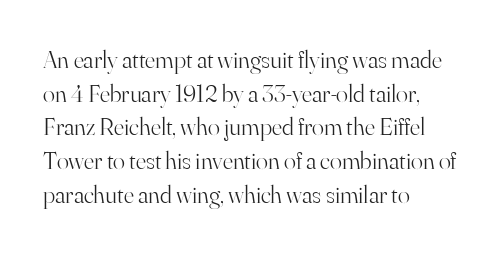
{"italic": "no", "bold": "no", "underline": "no", "align": "left", "line_spacing": "normal", "line_spacing_ratio": 1.35, "letter_spacing": "normal", "letter_spacing_em": 0.0, "glyph_px": 25}
